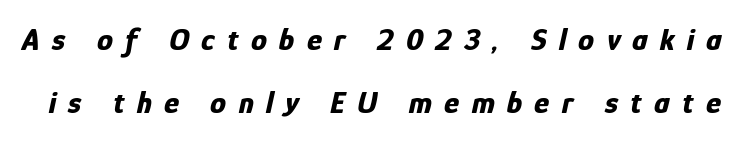
{"italic": "yes", "lean": "right", "slant_degrees": 12, "bold": "yes", "weight": "bold", "width": "condensed", "stroke_contrast": "low", "x_height": "medium", "monospaced": "no", "underline": "no", "line_spacing": "loose", "line_spacing_ratio": 1.96, "letter_spacing": "wide", "letter_spacing_em": 0.38, "glyph_px": 32}
